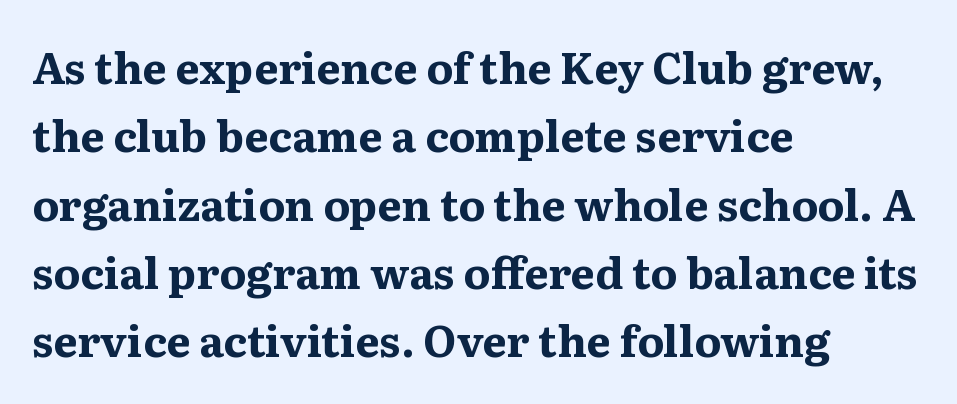
The image shows 43 px bold serif type, upright; set left-aligned, normal line spacing (1.59x), normal letter spacing, not underlined; medium stroke contrast and a medium x-height.
